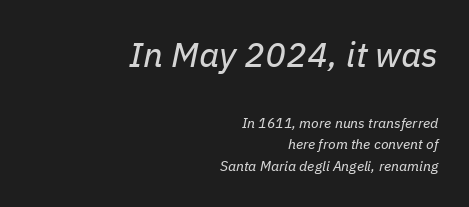
Summary of weight: not heavy and not bold. The specimen reads as italic at a glance. Horizontal bands of white between lines are of average thickness. Spacing verdict: proportional, widths tailored to each character. This sample uses plain, unmodified letter spacing.
